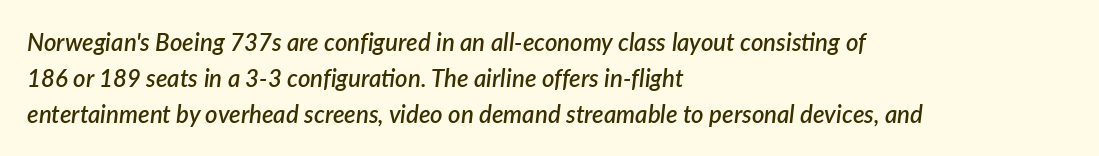
Q: Is the text bold? A: Semi-bold.
Q: Is the text italic (slanted)? A: Yes, it leans right by about 7 degrees.
Q: Is the text underlined? A: No.
Q: How is the paragraph aligned? A: Left-aligned.
Q: Is the spacing between letters normal or unusually wide? A: Normal.
Q: Is the spacing between lines tight, normal or loose? A: Normal.
